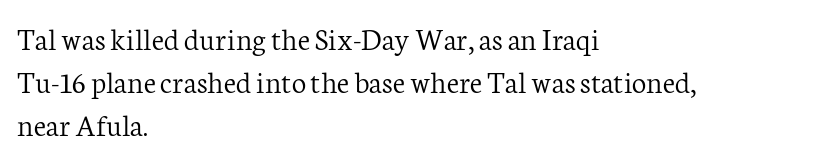
Q: Is the text bold? A: No.
Q: Is the text italic (slanted)? A: No, it is upright.
Q: Is the typeface a serif or a sans-serif typeface? A: Serif.
Q: Is the text underlined? A: No.
Q: How is the paragraph aligned? A: Left-aligned.
Q: Is the spacing between letters normal or unusually wide? A: Normal.
Q: Is the spacing between lines tight, normal or loose? A: Normal.
Q: Width (condensed, normal, or wide)? A: Normal.
Q: Stroke contrast? A: Low.
Q: x-height? A: Medium.
Q: Monospaced? A: No.
